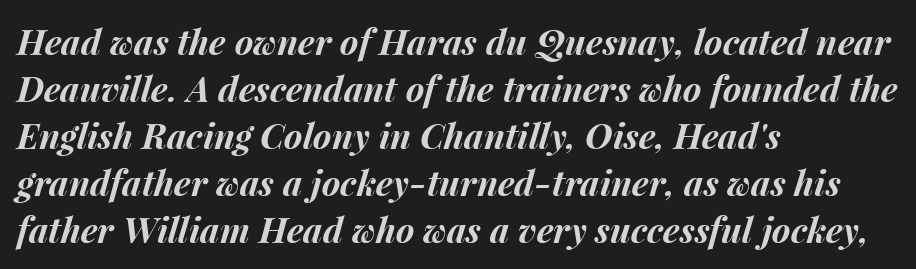
The image shows 35 px bold type, italic (leaning right); set left-aligned, normal line spacing (1.34x), normal letter spacing, not underlined; medium stroke contrast and a medium x-height.
